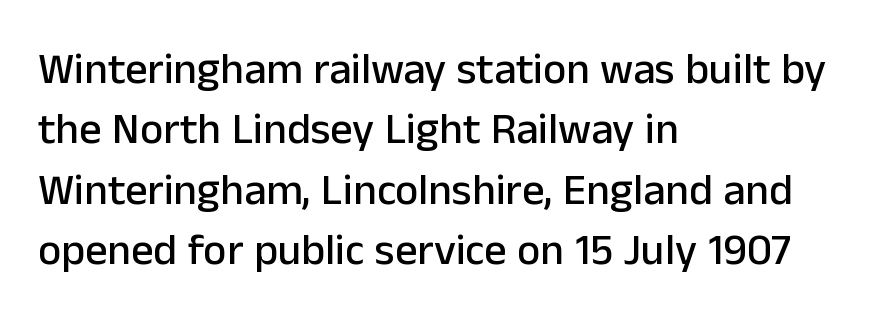
{"serif": "no", "italic": "no", "width": "normal", "stroke_contrast": "low", "x_height": "medium", "monospaced": "no", "underline": "no", "align": "left", "line_spacing": "normal", "line_spacing_ratio": 1.37, "letter_spacing": "normal", "letter_spacing_em": 0.0, "glyph_px": 44}
